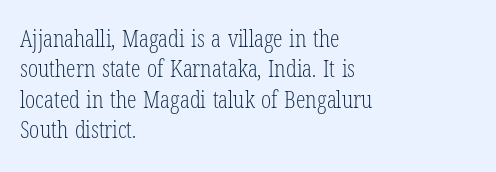
The type sits square on the baseline with zero lean. Only glyphs here, with clear space below each row. This sample is left-justified, so line endings fall wherever the words run out. Nothing unusual about the tracking: characters are spaced as the font intends. No extra ink here — the face is not bold.
